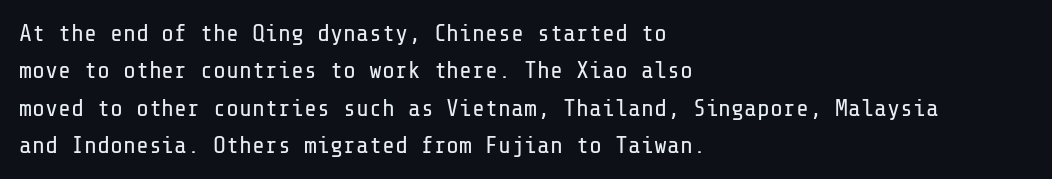
The image shows 24 px text type, upright; set left-aligned, normal line spacing (1.56x), normal letter spacing, not underlined.
